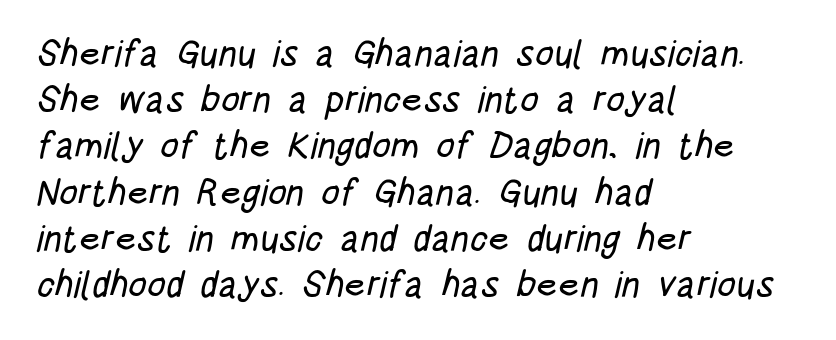
This sample uses a sans-serif face. There is no visible air inserted between adjacent glyphs. Think of a printed novel: that variable character pitch is what you see here. Horizontal bands of white between lines are of average thickness.
